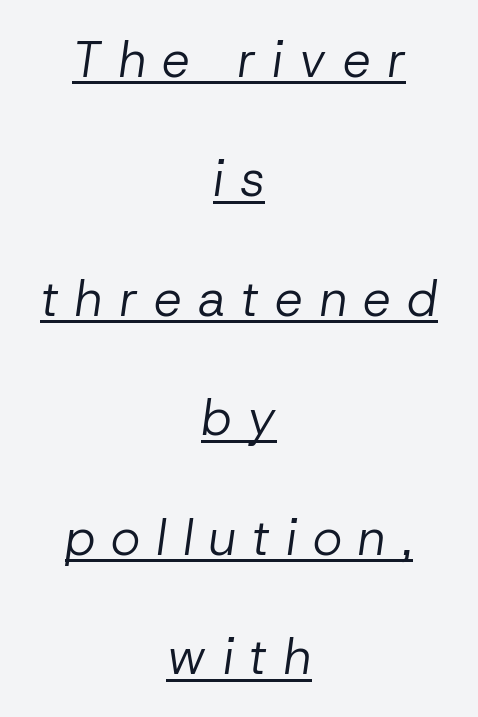
Q: Is the text bold? A: No.
Q: Is the text italic (slanted)? A: Yes, it leans right by about 8 degrees.
Q: Is the text underlined? A: Yes.
Q: How is the paragraph aligned? A: Centered.
Q: Is the spacing between letters normal or unusually wide? A: Unusually wide.
Q: Is the spacing between lines tight, normal or loose? A: Loose.
Q: Width (condensed, normal, or wide)? A: Normal.
Q: Stroke contrast? A: Low.
Q: x-height? A: Medium.
Q: Monospaced? A: No.
